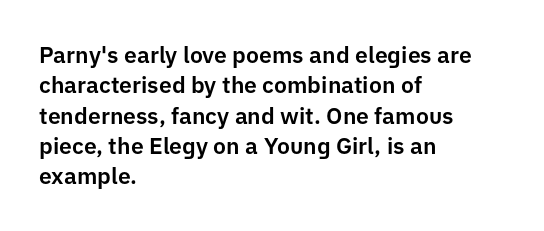
{"italic": "no", "underline": "no", "align": "left", "line_spacing": "normal", "line_spacing_ratio": 1.32, "letter_spacing": "normal", "letter_spacing_em": 0.0, "glyph_px": 23}
